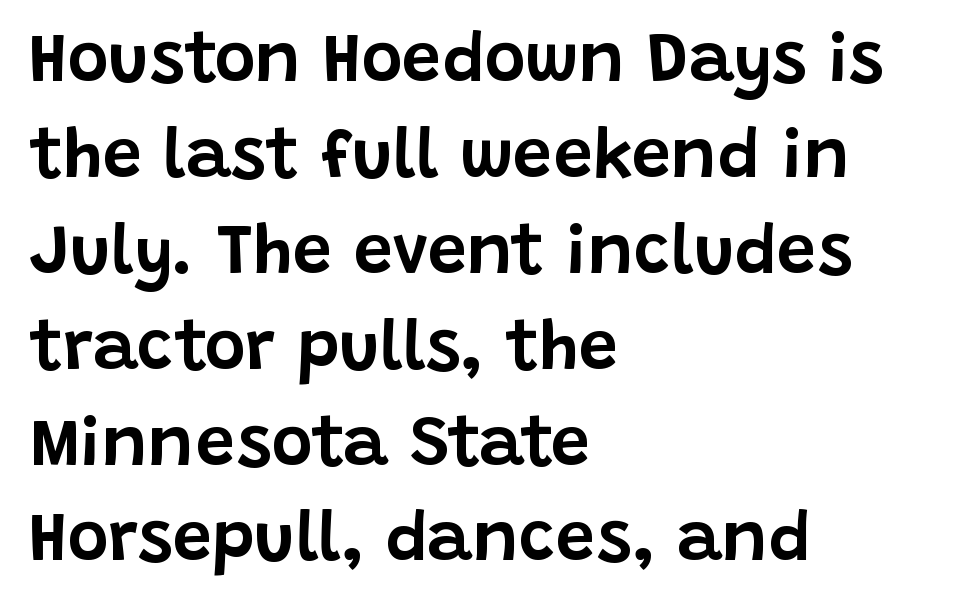
Q: Is the text italic (slanted)? A: No, it is upright.
Q: Is the typeface a serif or a sans-serif typeface? A: Sans-serif.
Q: Is the text underlined? A: No.
Q: How is the paragraph aligned? A: Left-aligned.
Q: Is the spacing between letters normal or unusually wide? A: Normal.
Q: Is the spacing between lines tight, normal or loose? A: Normal.
Q: Width (condensed, normal, or wide)? A: Normal.
Q: Stroke contrast? A: Low.
Q: x-height? A: Large.
Q: Monospaced? A: No.
